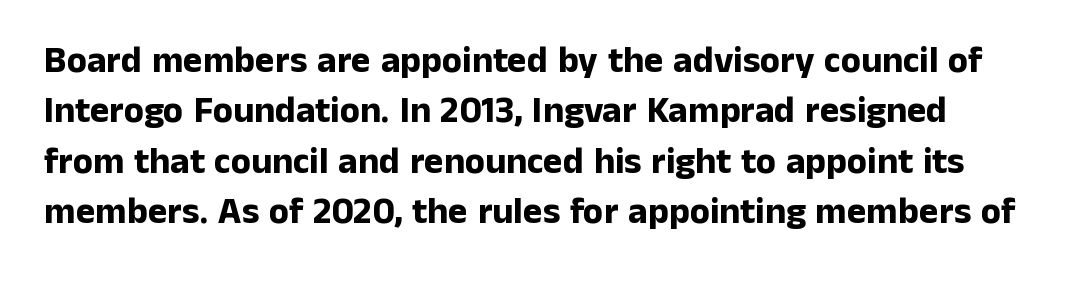
The image shows 37 px bold sans-serif type, upright; set normal line spacing (1.36x), normal letter spacing, not underlined; low stroke contrast and a medium x-height.
